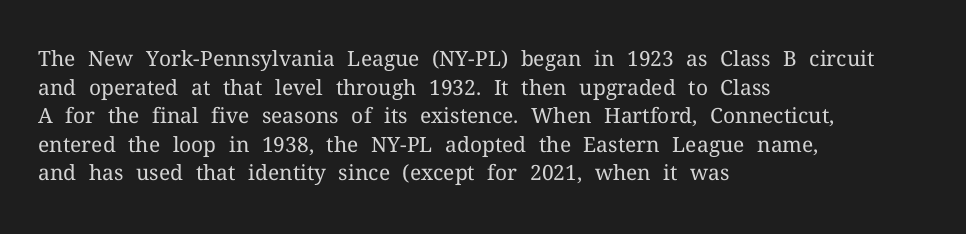
{"italic": "no", "bold": "no", "underline": "no", "align": "left", "line_spacing": "normal", "line_spacing_ratio": 1.36, "letter_spacing": "normal", "letter_spacing_em": 0.0, "glyph_px": 21}
